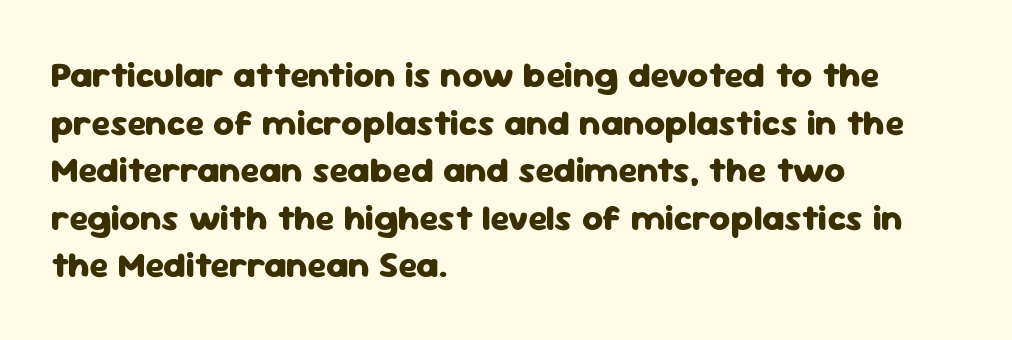
Q: Is the text bold? A: Yes.
Q: Is the text italic (slanted)? A: No, it is upright.
Q: Is the typeface a serif or a sans-serif typeface? A: Sans-serif.
Q: Is the text underlined? A: No.
Q: How is the paragraph aligned? A: Left-aligned.
Q: Is the spacing between letters normal or unusually wide? A: Normal.
Q: Is the spacing between lines tight, normal or loose? A: Normal.
Q: Width (condensed, normal, or wide)? A: Normal.
Q: Stroke contrast? A: Low.
Q: x-height? A: Medium.
Q: Monospaced? A: No.
